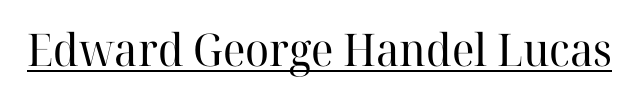
This is not heavy type; no bold has been used. Spacing verdict: proportional, widths tailored to each character. Upright lettering throughout. Compared with typical body copy, the letter spacing here is the same. Does a line run under the words? Yes, clearly.
